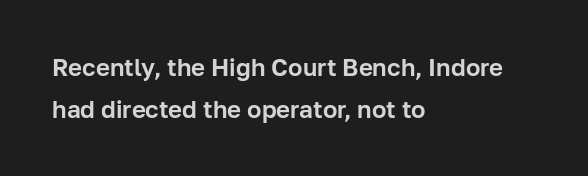
Q: Is the text italic (slanted)? A: No, it is upright.
Q: Is the text underlined? A: No.
Q: How is the paragraph aligned? A: Left-aligned.
Q: Is the spacing between letters normal or unusually wide? A: Normal.
